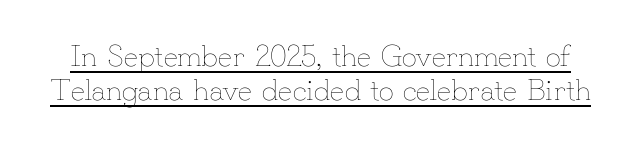
The image shows 30 px thin type, upright; set tight line spacing (1.14x), normal letter spacing, underlined; low stroke contrast and a small x-height.
